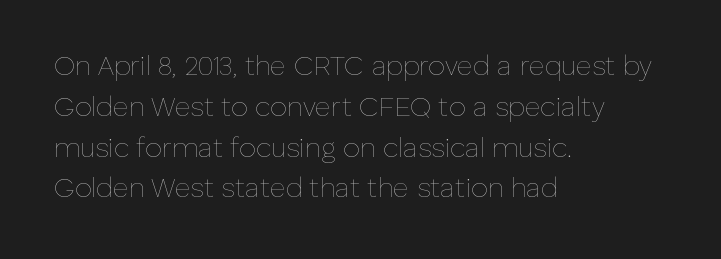
{"italic": "no", "bold": "no", "underline": "no", "align": "left", "line_spacing": "normal", "line_spacing_ratio": 1.51, "letter_spacing": "normal", "letter_spacing_em": 0.0, "glyph_px": 27}
